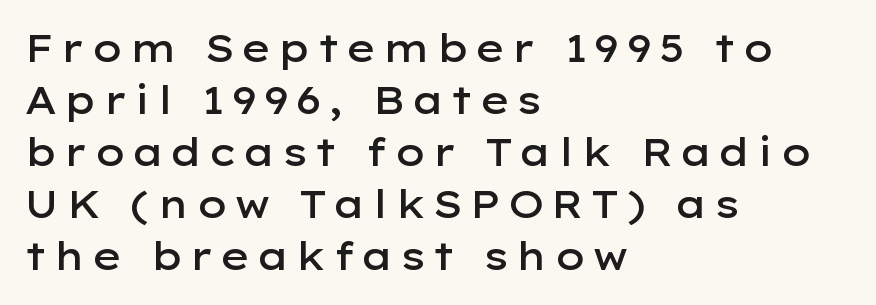
The image shows 38 px semibold, wide sans-serif type, upright; set left-aligned, normal line spacing (1.37x), not underlined; low stroke contrast and a medium x-height.
